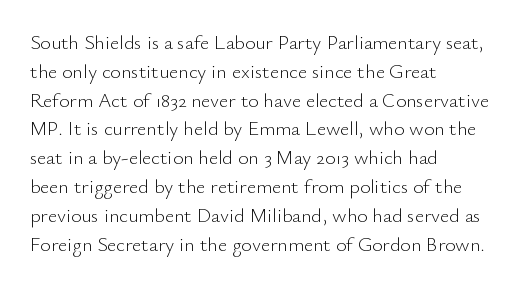
Q: Is the text bold? A: No.
Q: Is the text italic (slanted)? A: No, it is upright.
Q: Is the text underlined? A: No.
Q: How is the paragraph aligned? A: Left-aligned.
Q: Is the spacing between letters normal or unusually wide? A: Normal.
Q: Is the spacing between lines tight, normal or loose? A: Normal.
